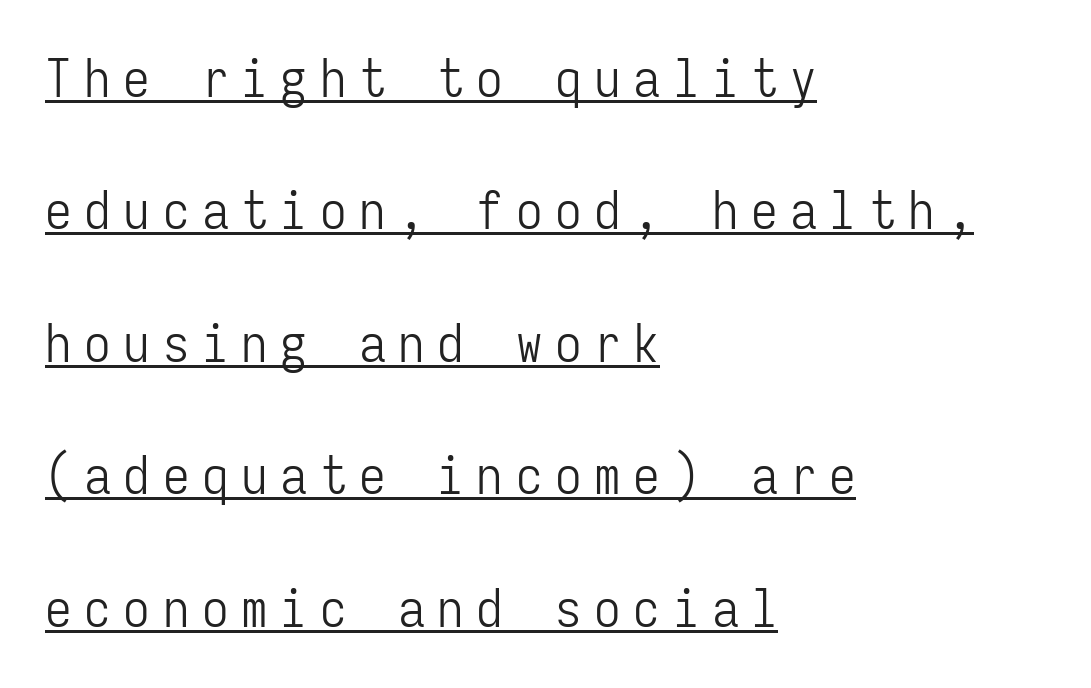
The image shows 53 px light, condensed sans-serif type, upright, monospaced; set left-aligned, loose line spacing (2.5x), unusually wide letter spacing (+0.24 em), underlined; low stroke contrast and a medium x-height.
